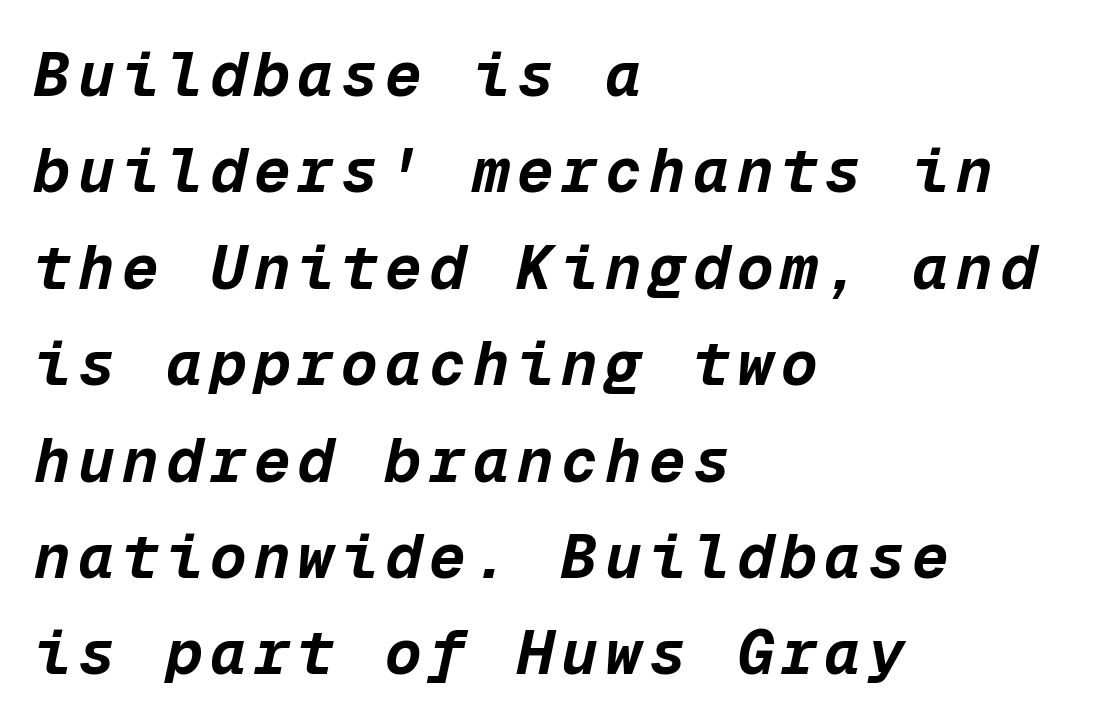
The text block is weighted toward the left margin, trailing off unevenly rightward. Monospaced: the letters line up in strict vertical columns. The rendering uses a moderate line-height, typical for paragraphs. The characters look thick and weighty, a clear bold. Letters rest on an invisible, unmarked baseline.
